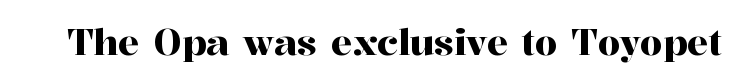
In terms of posture, this sample is upright. Varying glyph widths throughout — classic text-font behaviour. The space directly below the letters is spotless. This sample uses plain, unmodified letter spacing. These lines are composed in type with serifs.
